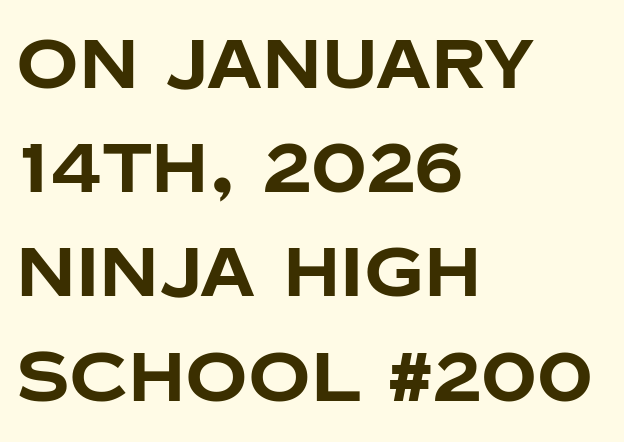
Beneath every word, the page is bare. It's the straight-up-and-down kind of type. This sample has the flowing, uneven cadence of proportional lettering. The letters sit at their default tracking, neither squeezed nor spread. The paragraph has a hard left edge and a soft right edge. Each glyph is drawn with heavy, bold strokes.
